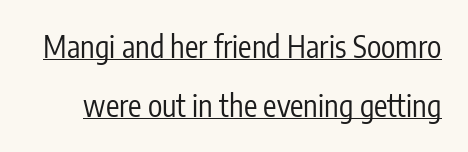
{"serif": "no", "italic": "no", "bold": "no", "weight": "regular", "width": "condensed", "stroke_contrast": "low", "x_height": "medium", "monospaced": "no", "underline": "yes", "line_spacing": "loose", "line_spacing_ratio": 1.97, "letter_spacing": "normal", "letter_spacing_em": 0.0, "glyph_px": 30}
